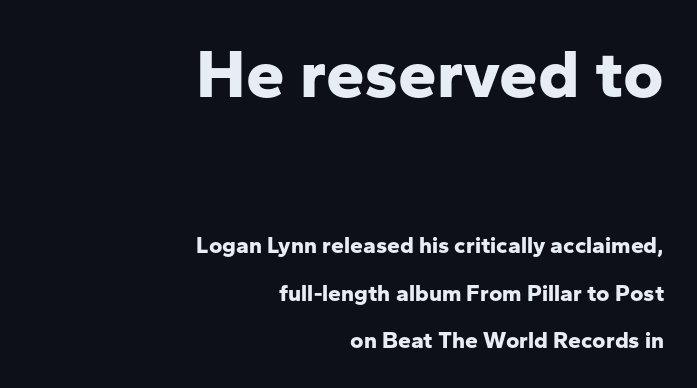
{"serif": "no", "italic": "no", "bold": "yes", "weight": "bold", "width": "normal", "stroke_contrast": "low", "x_height": "medium", "monospaced": "no", "underline": "no", "align": "right", "line_spacing": "loose", "line_spacing_ratio": 2.07, "letter_spacing": "normal", "letter_spacing_em": 0.0, "larger_block": "first", "size_ratio": 3.0, "glyph_px": 69}
